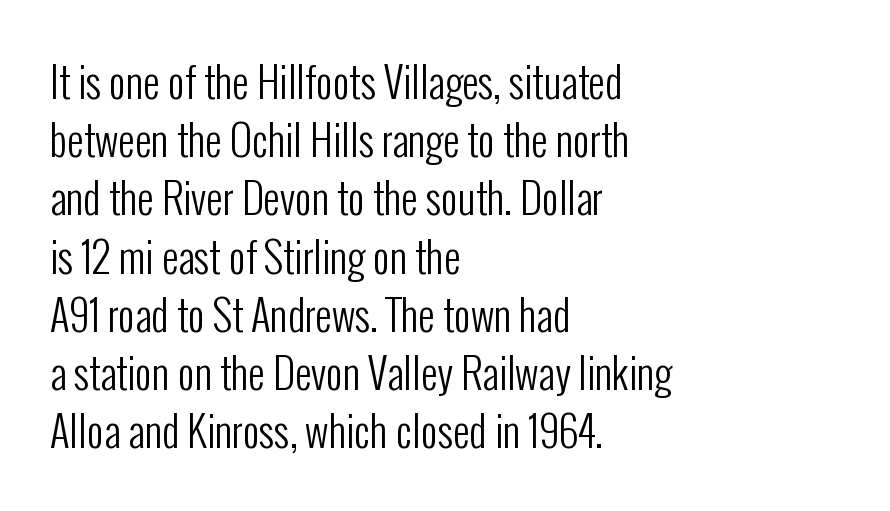
Q: Is the text bold? A: No.
Q: Is the text italic (slanted)? A: No, it is upright.
Q: Is the typeface a serif or a sans-serif typeface? A: Sans-serif.
Q: Is the text underlined? A: No.
Q: How is the paragraph aligned? A: Left-aligned.
Q: Is the spacing between letters normal or unusually wide? A: Normal.
Q: Is the spacing between lines tight, normal or loose? A: Normal.
Q: Width (condensed, normal, or wide)? A: Condensed.
Q: Stroke contrast? A: Low.
Q: x-height? A: Medium.
Q: Monospaced? A: No.
